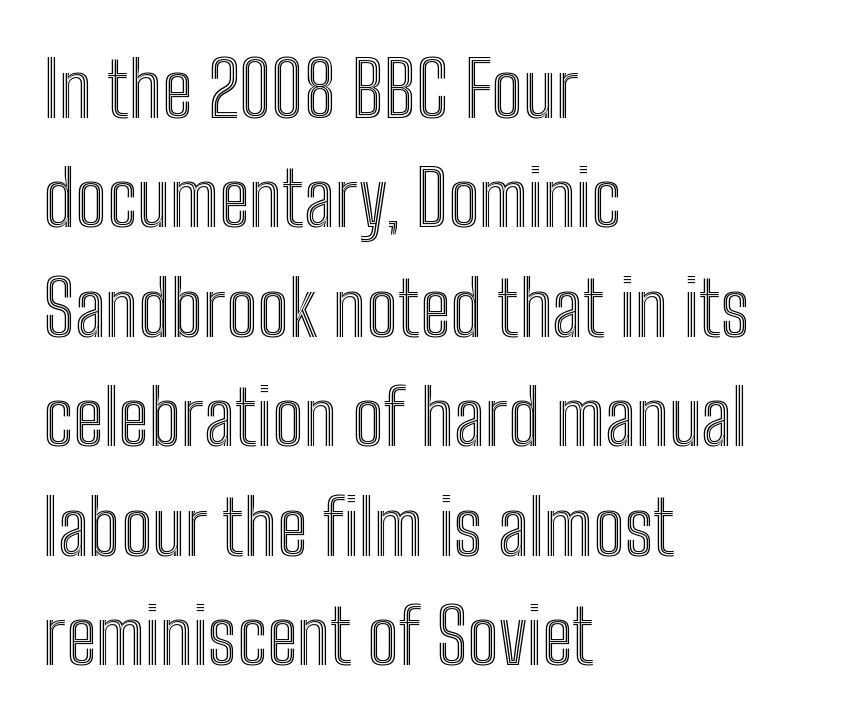
Look at the tracking — it's just the regular setting, nothing added. This is roman type, the default non-slanted kind. The area under the type is left untouched. You could not count columns in this text — the font is proportionally spaced. Interline gaps are of average width in this sample. The compositor pushed each line to the left boundary.
